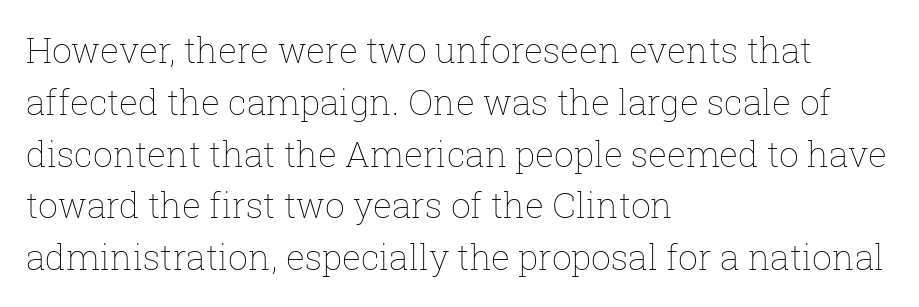
{"italic": "no", "bold": "no", "weight": "thin", "width": "normal", "stroke_contrast": "low", "x_height": "medium", "monospaced": "no", "underline": "no", "align": "left", "line_spacing": "normal", "line_spacing_ratio": 1.48, "letter_spacing": "normal", "letter_spacing_em": 0.0, "glyph_px": 35}
